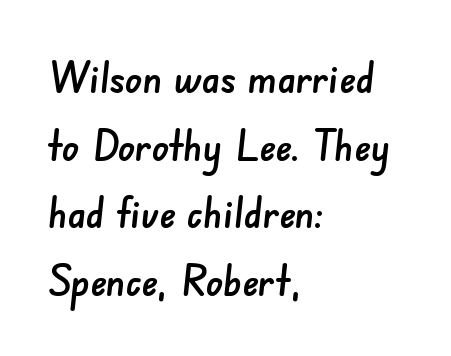
Q: Is the typeface a serif or a sans-serif typeface? A: Sans-serif.
Q: Is the text underlined? A: No.
Q: How is the paragraph aligned? A: Left-aligned.
Q: Is the spacing between letters normal or unusually wide? A: Normal.
Q: Is the spacing between lines tight, normal or loose? A: Normal.
Q: Width (condensed, normal, or wide)? A: Normal.
Q: Stroke contrast? A: Low.
Q: x-height? A: Small.
Q: Monospaced? A: No.
